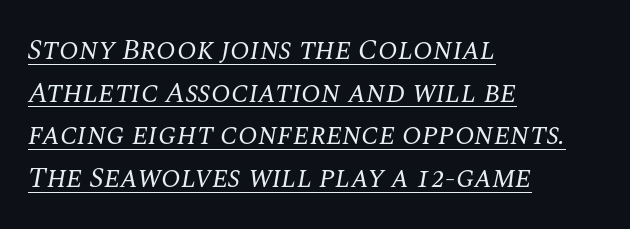
{"serif": "yes", "italic": "yes", "lean": "right", "slant_degrees": 10, "bold": "no", "weight": "regular", "width": "normal", "stroke_contrast": "medium", "x_height": "large", "monospaced": "no", "underline": "yes", "align": "left", "line_spacing": "normal", "line_spacing_ratio": 1.47, "letter_spacing": "normal", "letter_spacing_em": 0.0, "glyph_px": 29}
